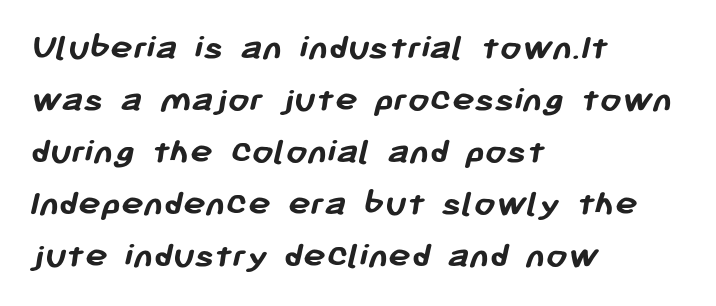
Q: Is the text bold? A: Yes.
Q: Is the typeface a serif or a sans-serif typeface? A: Sans-serif.
Q: Is the text underlined? A: No.
Q: How is the paragraph aligned? A: Left-aligned.
Q: Is the spacing between letters normal or unusually wide? A: Normal.
Q: Is the spacing between lines tight, normal or loose? A: Normal.
Q: Width (condensed, normal, or wide)? A: Normal.
Q: Stroke contrast? A: Low.
Q: x-height? A: Medium.
Q: Monospaced? A: No.
